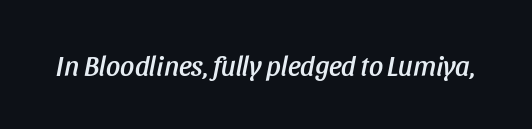
Q: Is the text italic (slanted)? A: Yes, it leans right by about 11 degrees.
Q: Is the text underlined? A: No.
Q: Is the spacing between letters normal or unusually wide? A: Normal.
Q: Width (condensed, normal, or wide)? A: Condensed.
Q: Stroke contrast? A: Low.
Q: x-height? A: Large.
Q: Monospaced? A: No.
